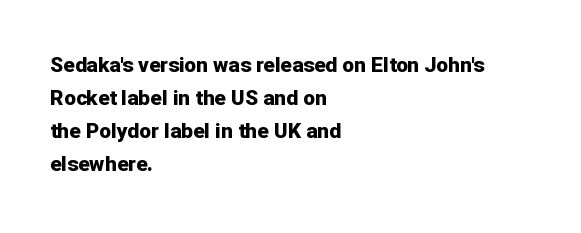
The sample has been set heavy, in full bold. Any mark beneath the type? The region is blank. The ragged edge is on the right, which tells us the setting is flush left. This sample uses plain, unmodified letter spacing. Posture: vertical. Does the leading feel generous? No, just average.
